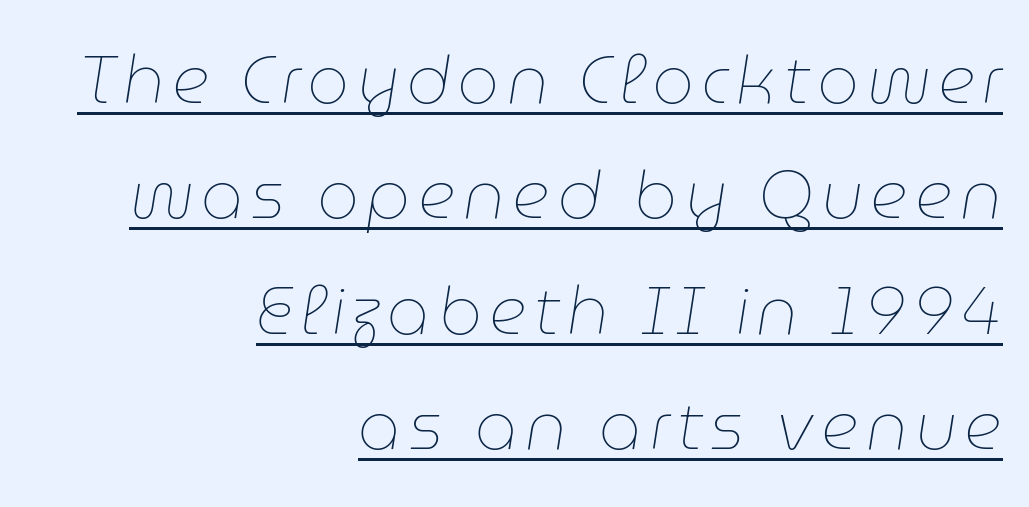
Q: Is the text bold? A: No.
Q: Is the text italic (slanted)? A: Yes, it leans right by about 9 degrees.
Q: Is the text underlined? A: Yes.
Q: How is the paragraph aligned? A: Right-aligned.
Q: Width (condensed, normal, or wide)? A: Normal.
Q: Stroke contrast? A: Low.
Q: x-height? A: Medium.
Q: Monospaced? A: No.
